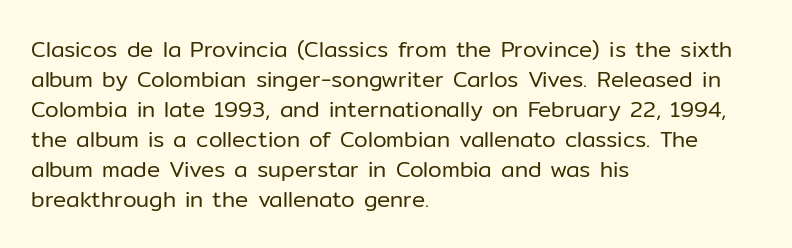
{"italic": "no", "bold": "no", "underline": "no", "align": "left", "line_spacing": "normal", "line_spacing_ratio": 1.36, "letter_spacing": "normal", "letter_spacing_em": 0.0, "glyph_px": 22}
